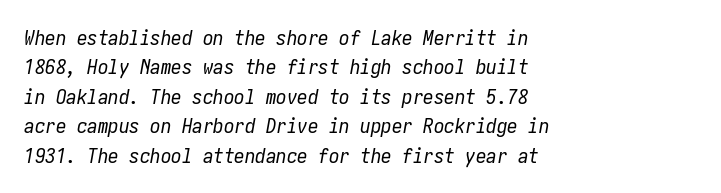
{"italic": "yes", "lean": "right", "slant_degrees": 10, "bold": "no", "underline": "no", "align": "left", "line_spacing": "normal", "line_spacing_ratio": 1.4, "letter_spacing": "normal", "letter_spacing_em": 0.0, "glyph_px": 21}
